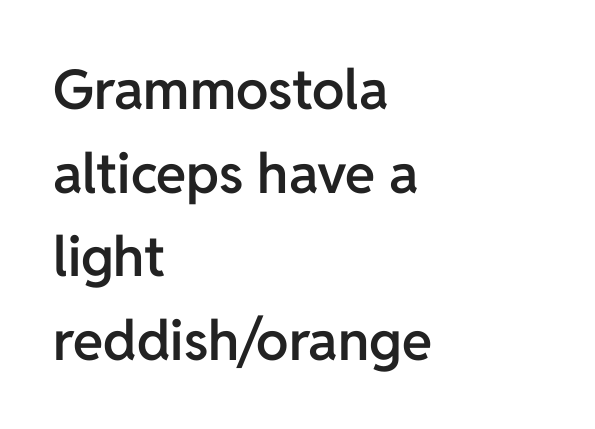
{"serif": "no", "italic": "no", "bold": "semi", "weight": "semibold", "width": "normal", "stroke_contrast": "low", "x_height": "medium", "monospaced": "no", "underline": "no", "align": "left", "line_spacing": "normal", "line_spacing_ratio": 1.52, "letter_spacing": "normal", "letter_spacing_em": 0.0, "glyph_px": 55}
